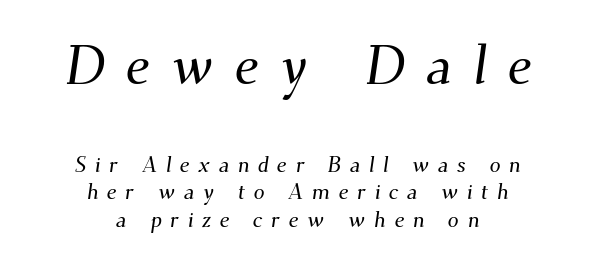
{"serif": "yes", "width": "normal", "stroke_contrast": "medium", "x_height": "small", "monospaced": "no", "underline": "no", "align": "center", "line_spacing": "normal", "line_spacing_ratio": 1.25, "letter_spacing": "wide", "letter_spacing_em": 0.38, "larger_block": "first", "size_ratio": 2.45, "glyph_px": 54}
